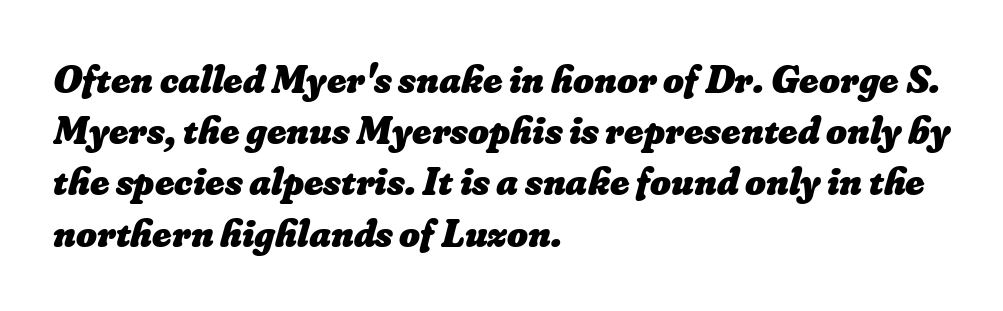
Q: Is the text bold? A: Yes.
Q: Is the text underlined? A: No.
Q: How is the paragraph aligned? A: Left-aligned.
Q: Is the spacing between letters normal or unusually wide? A: Normal.
Q: Is the spacing between lines tight, normal or loose? A: Normal.
Q: Width (condensed, normal, or wide)? A: Normal.
Q: Stroke contrast? A: Low.
Q: x-height? A: Small.
Q: Monospaced? A: No.
